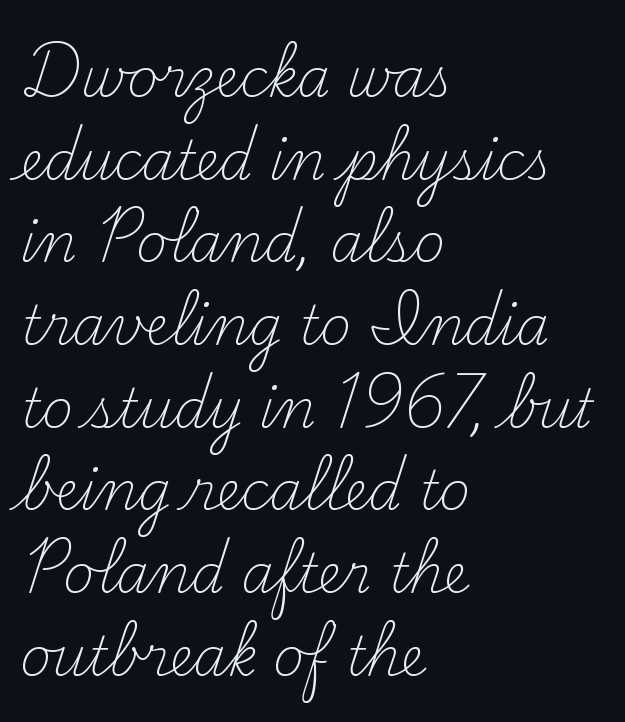
The image shows 53 px light type; set left-aligned, normal line spacing (1.56x), normal letter spacing, not underlined; medium stroke contrast and a small x-height.
